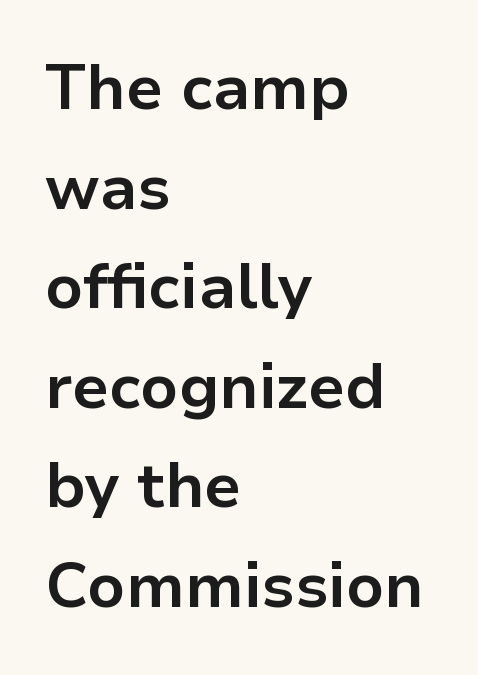
Q: Is the text bold? A: Yes.
Q: Is the text italic (slanted)? A: No, it is upright.
Q: Is the typeface a serif or a sans-serif typeface? A: Sans-serif.
Q: Is the text underlined? A: No.
Q: How is the paragraph aligned? A: Left-aligned.
Q: Is the spacing between letters normal or unusually wide? A: Normal.
Q: Is the spacing between lines tight, normal or loose? A: Normal.
Q: Width (condensed, normal, or wide)? A: Normal.
Q: Stroke contrast? A: Low.
Q: x-height? A: Medium.
Q: Monospaced? A: No.
